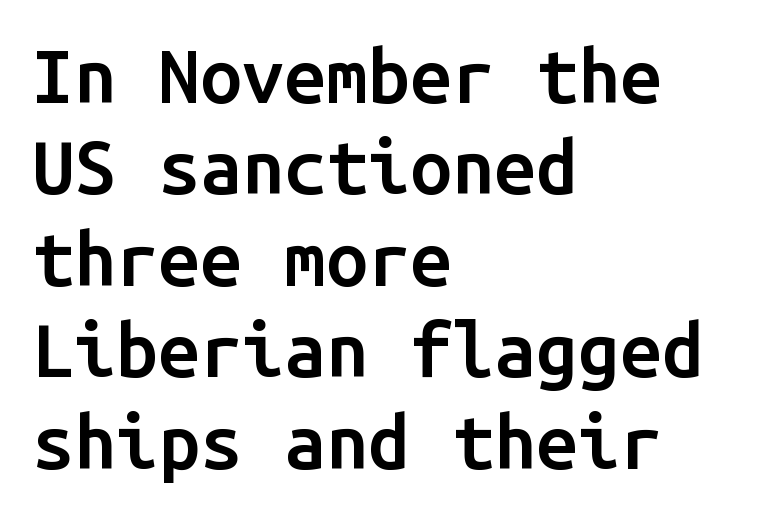
The image shows 75 px semibold sans-serif type, upright, monospaced; set left-aligned, line spacing 1.22x, normal letter spacing, not underlined; low stroke contrast and a medium x-height.
